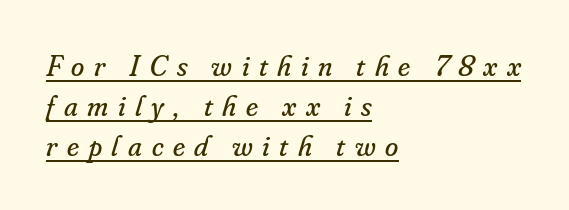
{"serif": "yes", "italic": "yes", "lean": "right", "slant_degrees": 16, "bold": "no", "weight": "regular", "width": "normal", "stroke_contrast": "low", "x_height": "small", "monospaced": "no", "underline": "yes", "align": "left", "line_spacing": "normal", "line_spacing_ratio": 1.33, "letter_spacing": "wide", "letter_spacing_em": 0.32, "glyph_px": 30}
